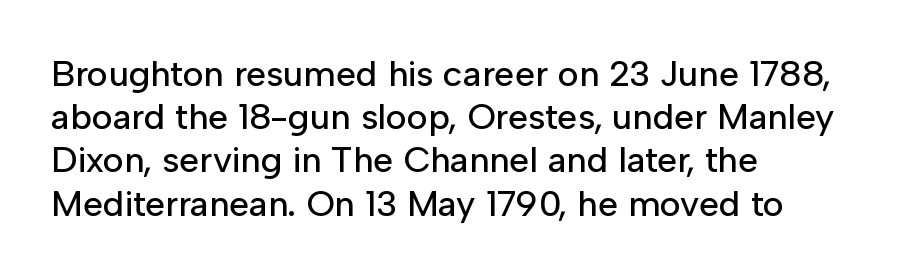
This is sans-serif lettering, the kind often seen on screens and signage. The letters advance in unequal steps, a hallmark of proportional type. The zone under the glyphs is completely vacant. Rendered with straight, roman letterforms. Layout note: lines flush left.
